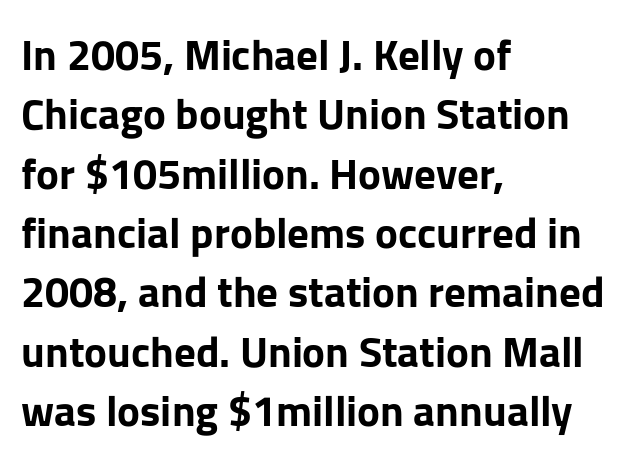
Q: Is the text bold? A: Yes.
Q: Is the text italic (slanted)? A: No, it is upright.
Q: Is the typeface a serif or a sans-serif typeface? A: Sans-serif.
Q: Is the text underlined? A: No.
Q: How is the paragraph aligned? A: Left-aligned.
Q: Is the spacing between letters normal or unusually wide? A: Normal.
Q: Is the spacing between lines tight, normal or loose? A: Normal.
Q: Width (condensed, normal, or wide)? A: Normal.
Q: Stroke contrast? A: Low.
Q: x-height? A: Medium.
Q: Monospaced? A: No.
